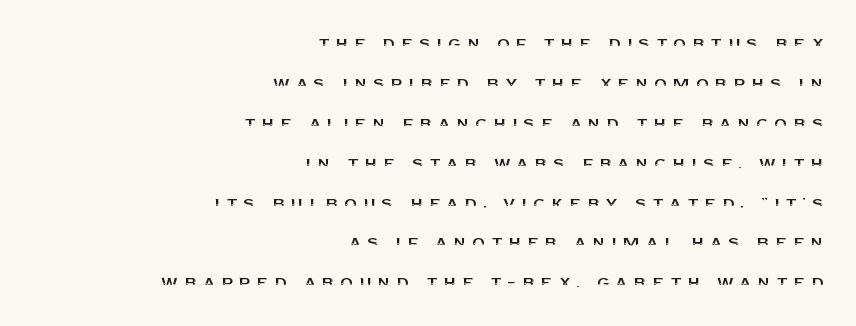
Q: Is the text italic (slanted)? A: No, it is upright.
Q: Is the text underlined? A: No.
Q: How is the paragraph aligned? A: Right-aligned.
Q: Is the spacing between letters normal or unusually wide? A: Unusually wide.
Q: Is the spacing between lines tight, normal or loose? A: Loose.
